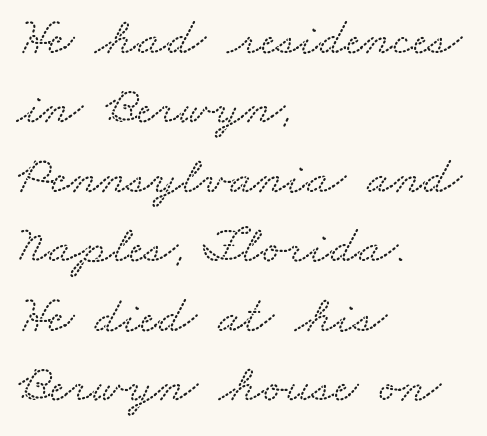
Q: Is the typeface a serif or a sans-serif typeface? A: Serif.
Q: Is the text underlined? A: No.
Q: How is the paragraph aligned? A: Left-aligned.
Q: Is the spacing between letters normal or unusually wide? A: Normal.
Q: Is the spacing between lines tight, normal or loose? A: Normal.
Q: Width (condensed, normal, or wide)? A: Wide.
Q: Stroke contrast? A: Medium.
Q: x-height? A: Small.
Q: Monospaced? A: No.
